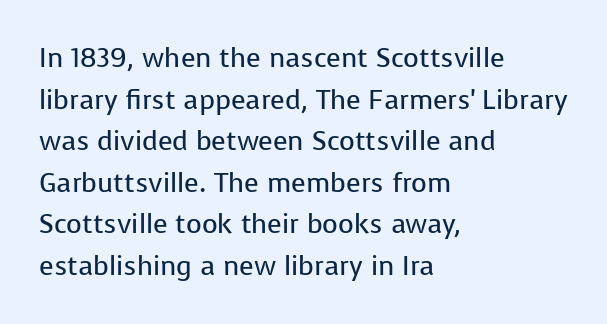
The image shows 27 px text type, upright; set left-aligned, normal line spacing (1.54x), normal letter spacing, not underlined.
